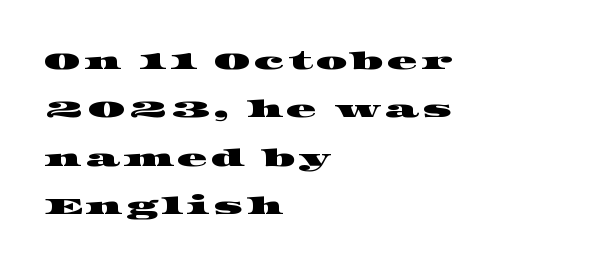
The designer dialed line spacing up above the default. Alignment: flush left. Underlining? Definitely not there.
